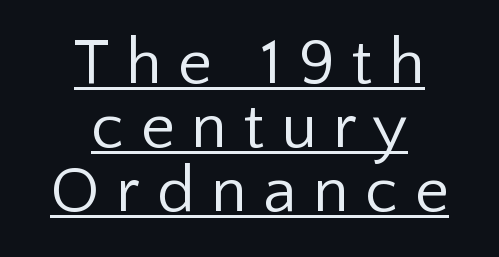
Q: Is the text bold? A: No.
Q: Is the text italic (slanted)? A: No, it is upright.
Q: Is the typeface a serif or a sans-serif typeface? A: Sans-serif.
Q: Is the text underlined? A: Yes.
Q: How is the paragraph aligned? A: Centered.
Q: Is the spacing between letters normal or unusually wide? A: Unusually wide.
Q: Is the spacing between lines tight, normal or loose? A: Tight.
Q: Width (condensed, normal, or wide)? A: Normal.
Q: Stroke contrast? A: Low.
Q: x-height? A: Medium.
Q: Monospaced? A: No.
